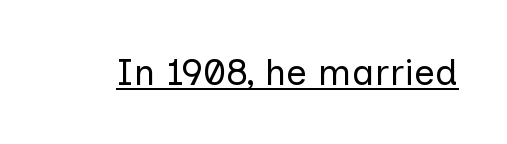
Q: Is the text bold? A: No.
Q: Is the text italic (slanted)? A: No, it is upright.
Q: Is the typeface a serif or a sans-serif typeface? A: Sans-serif.
Q: Is the text underlined? A: Yes.
Q: Is the spacing between letters normal or unusually wide? A: Normal.
Q: Width (condensed, normal, or wide)? A: Normal.
Q: Stroke contrast? A: Low.
Q: x-height? A: Medium.
Q: Monospaced? A: No.
